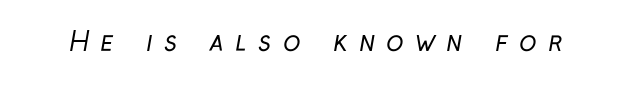
{"bold": "no", "underline": "no", "letter_spacing": "wide", "letter_spacing_em": 0.44, "glyph_px": 26}
